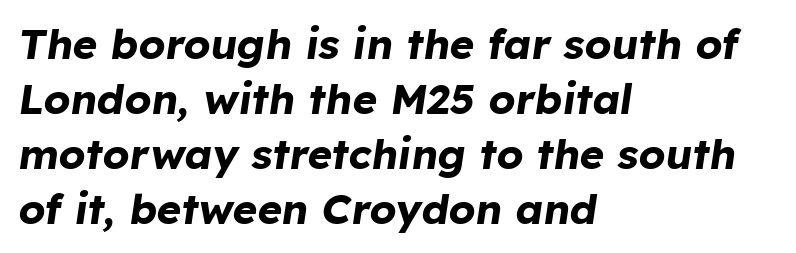
Notice how descenders clear the ascenders below comfortably — that's standard leading. Alignment: flush left. Any mark beneath the type? The region is blank. Think of a printed novel: that variable character pitch is what you see here. The horizontal fit of the characters is conventional and even. There's an unmistakable incline to the writing here.
